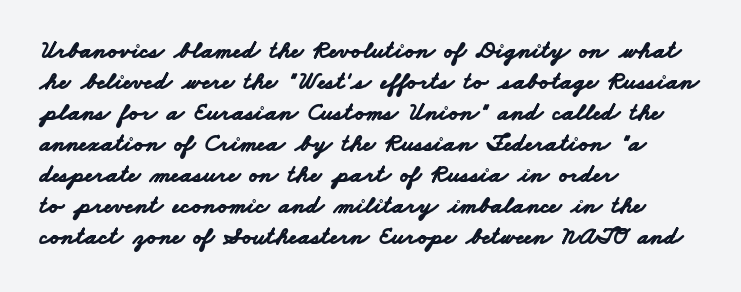
Q: Is the text bold? A: Yes.
Q: Is the text underlined? A: No.
Q: How is the paragraph aligned? A: Left-aligned.
Q: Is the spacing between letters normal or unusually wide? A: Normal.
